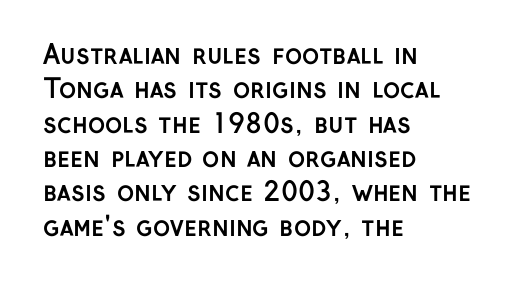
The image shows 26 px bold type, upright; set left-aligned, normal line spacing (1.32x), normal letter spacing, not underlined.
